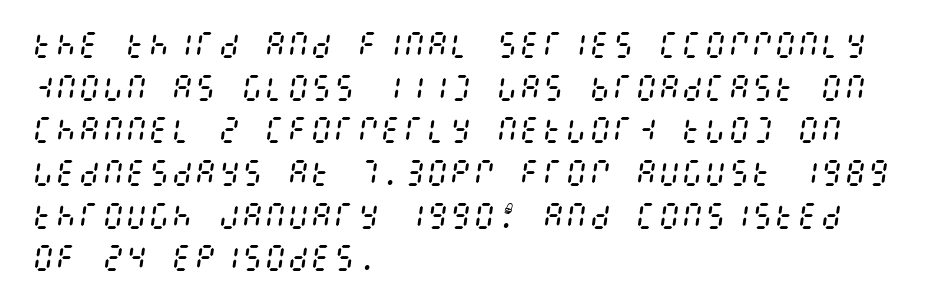
{"italic": "yes", "lean": "right", "slant_degrees": 8, "bold": "no", "weight": "regular", "width": "condensed", "stroke_contrast": "medium", "x_height": "large", "underline": "no", "align": "left", "line_spacing": "normal", "line_spacing_ratio": 1.47, "letter_spacing": "normal", "letter_spacing_em": 0.0, "glyph_px": 29}
